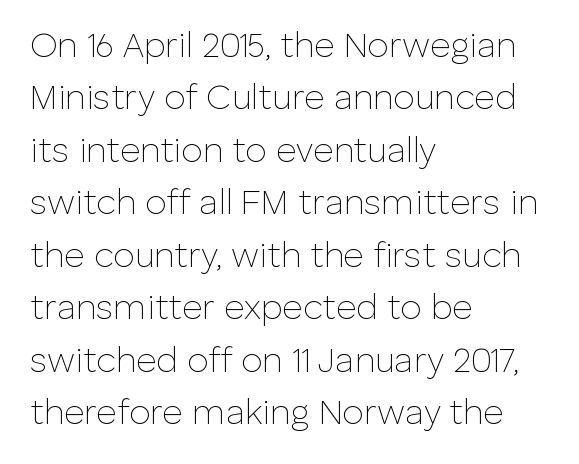
The image shows 35 px thin sans-serif type, upright; set left-aligned, normal line spacing (1.5x), normal letter spacing, not underlined; low stroke contrast and a medium x-height.
